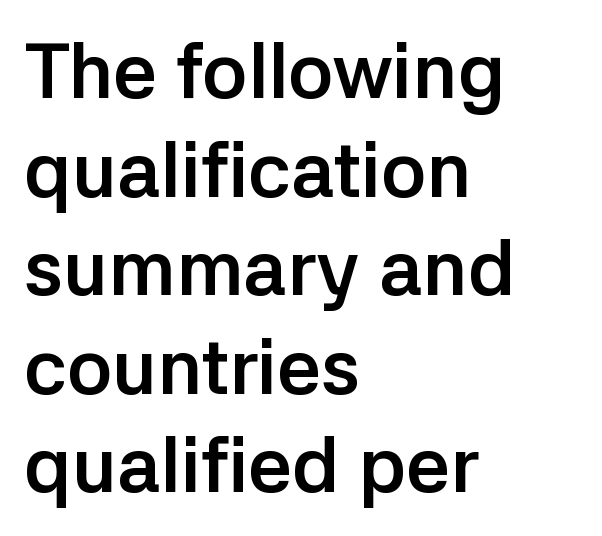
{"serif": "no", "italic": "no", "bold": "yes", "weight": "semibold", "width": "normal", "stroke_contrast": "low", "x_height": "medium", "monospaced": "no", "underline": "no", "align": "left", "line_spacing": "normal", "line_spacing_ratio": 1.28, "letter_spacing": "normal", "letter_spacing_em": 0.0, "glyph_px": 77}
